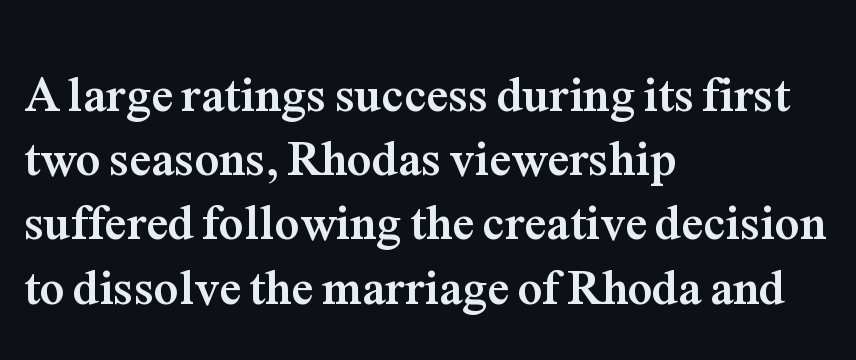
Q: Is the text bold? A: Yes.
Q: Is the text italic (slanted)? A: No, it is upright.
Q: Is the typeface a serif or a sans-serif typeface? A: Serif.
Q: Is the text underlined? A: No.
Q: How is the paragraph aligned? A: Left-aligned.
Q: Is the spacing between letters normal or unusually wide? A: Normal.
Q: Is the spacing between lines tight, normal or loose? A: Normal.
Q: Width (condensed, normal, or wide)? A: Normal.
Q: Stroke contrast? A: Medium.
Q: x-height? A: Medium.
Q: Monospaced? A: No.
